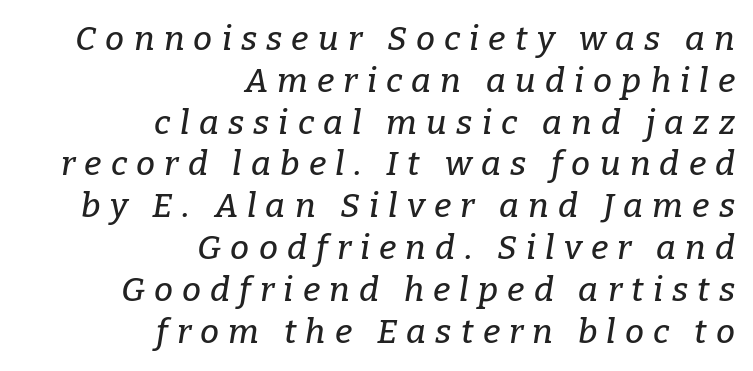
Q: Is the text italic (slanted)? A: Yes, it leans right by about 9 degrees.
Q: Is the typeface a serif or a sans-serif typeface? A: Serif.
Q: Is the text underlined? A: No.
Q: How is the paragraph aligned? A: Right-aligned.
Q: Is the spacing between letters normal or unusually wide? A: Unusually wide.
Q: Width (condensed, normal, or wide)? A: Normal.
Q: Stroke contrast? A: Low.
Q: x-height? A: Medium.
Q: Monospaced? A: No.
